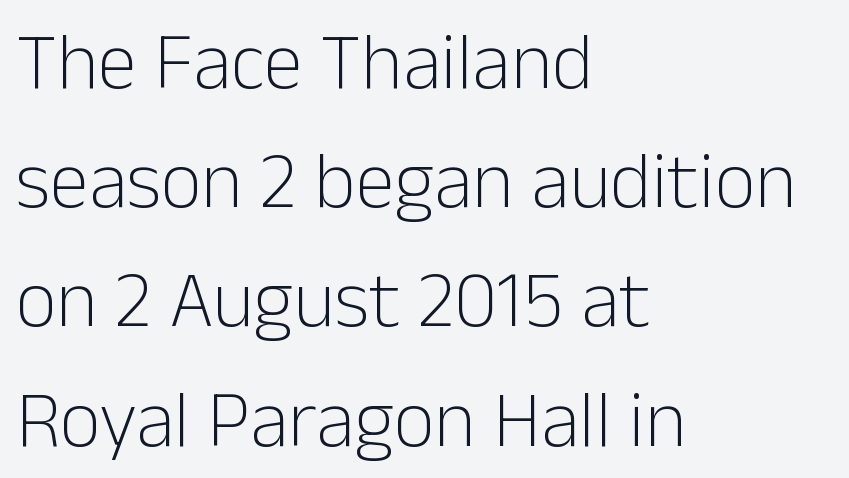
The image shows 80 px light sans-serif type, upright; set left-aligned, normal line spacing (1.49x), normal letter spacing, not underlined; low stroke contrast and a medium x-height.
